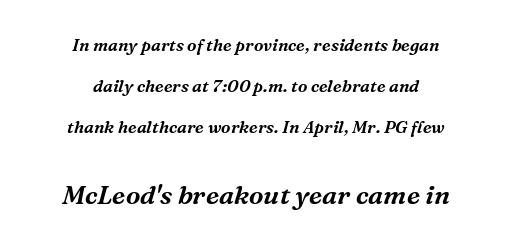
Q: Is the text italic (slanted)? A: Yes, it leans right by about 16 degrees.
Q: Is the text underlined? A: No.
Q: How is the paragraph aligned? A: Centered.
Q: Is the spacing between letters normal or unusually wide? A: Normal.
Q: Is the spacing between lines tight, normal or loose? A: Loose.
Q: Which block of text is set in a larger size, the first (top) or the second (bottom)? A: The second (bottom) one.
